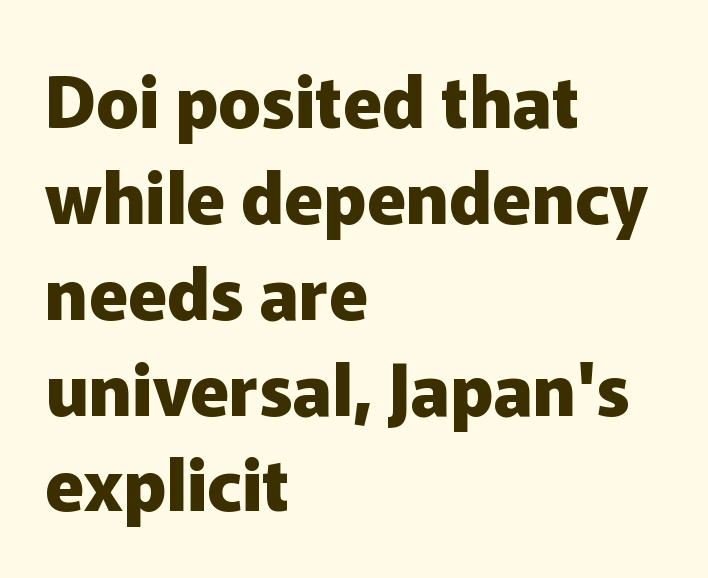
Spacing between characters is what you'd get straight out of the box. In CSS terms this would be text-align: left. Unlike italic type, these characters show no tilt at all. The passage shown is not underscored anywhere. This is sans-serif lettering, the kind often seen on screens and signage. Here the designer chose a conventional face with non-uniform glyph widths.
